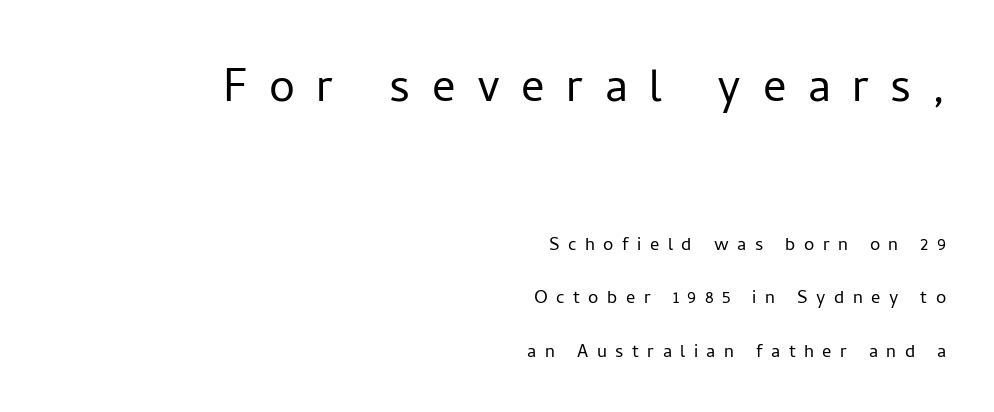
Q: Is the text bold? A: No.
Q: Is the text italic (slanted)? A: No, it is upright.
Q: Is the typeface a serif or a sans-serif typeface? A: Sans-serif.
Q: Is the text underlined? A: No.
Q: How is the paragraph aligned? A: Right-aligned.
Q: Is the spacing between letters normal or unusually wide? A: Unusually wide.
Q: Is the spacing between lines tight, normal or loose? A: Loose.
Q: Which block of text is set in a larger size, the first (top) or the second (bottom)? A: The first (top) one.
Q: Width (condensed, normal, or wide)? A: Normal.
Q: Stroke contrast? A: Low.
Q: x-height? A: Medium.
Q: Monospaced? A: No.
